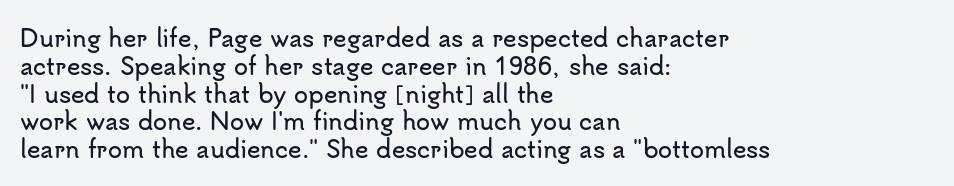
Here the glyphs are tracked normally, forming tight word shapes. The specimen omits any rule beneath the text block's lines. Vertical strokes here are truly vertical. The lines in this sample share a left origin and differ only in where they stop.
